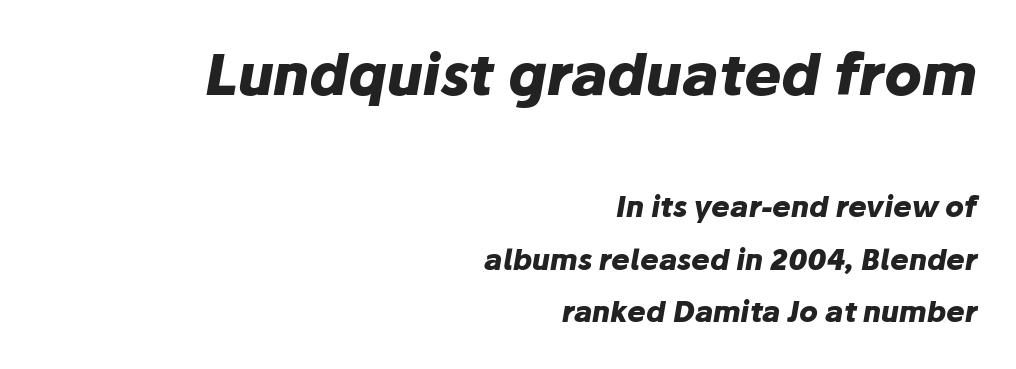
{"italic": "yes", "lean": "right", "slant_degrees": 10, "bold": "yes", "weight": "heavy", "width": "normal", "stroke_contrast": "low", "x_height": "medium", "monospaced": "no", "underline": "no", "align": "right", "line_spacing_ratio": 1.88, "letter_spacing": "normal", "letter_spacing_em": 0.0, "larger_block": "first", "size_ratio": 2.0, "glyph_px": 56}
